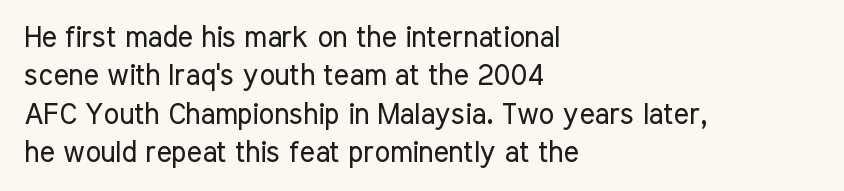
{"serif": "no", "italic": "no", "bold": "no", "weight": "regular", "width": "condensed", "stroke_contrast": "low", "x_height": "medium", "monospaced": "no", "underline": "no", "align": "left", "line_spacing": "normal", "line_spacing_ratio": 1.32, "letter_spacing": "normal", "letter_spacing_em": 0.0, "glyph_px": 29}
